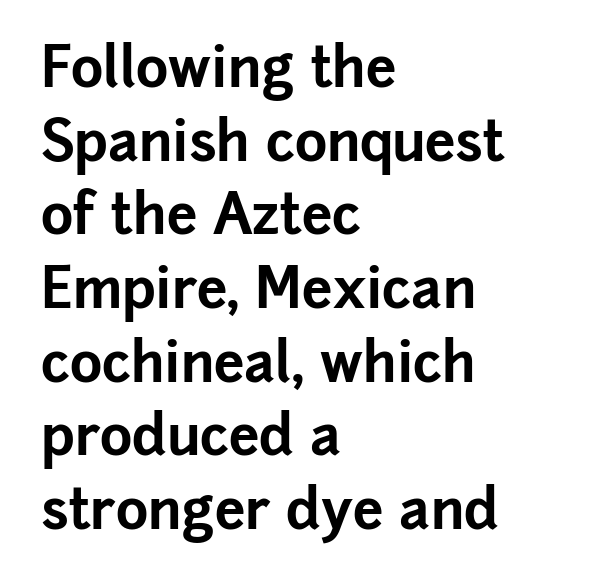
{"serif": "no", "italic": "no", "bold": "yes", "weight": "bold", "width": "normal", "stroke_contrast": "low", "x_height": "medium", "monospaced": "no", "underline": "no", "align": "left", "line_spacing": "normal", "line_spacing_ratio": 1.34, "letter_spacing": "normal", "letter_spacing_em": 0.0, "glyph_px": 55}
